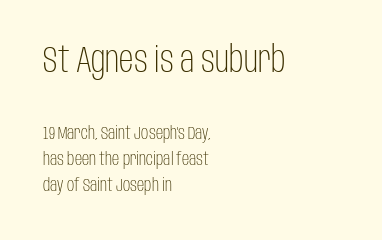
Q: Is the text bold? A: No.
Q: Is the text italic (slanted)? A: No, it is upright.
Q: Is the typeface a serif or a sans-serif typeface? A: Sans-serif.
Q: Is the text underlined? A: No.
Q: How is the paragraph aligned? A: Left-aligned.
Q: Is the spacing between letters normal or unusually wide? A: Normal.
Q: Is the spacing between lines tight, normal or loose? A: Normal.
Q: Which block of text is set in a larger size, the first (top) or the second (bottom)? A: The first (top) one.
Q: Width (condensed, normal, or wide)? A: Condensed.
Q: Stroke contrast? A: Low.
Q: x-height? A: Large.
Q: Monospaced? A: No.
